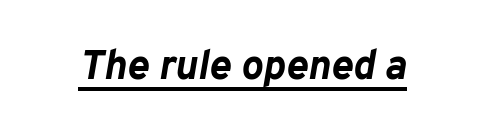
Notice how a bar underscores the lettering throughout. The rendering uses natural spacing where letterforms have individual widths. Summary of weight: heavy, a full bold. The rendering applies a slant to the glyphs. Does extra space separate the letters? No, they use regular spacing.
